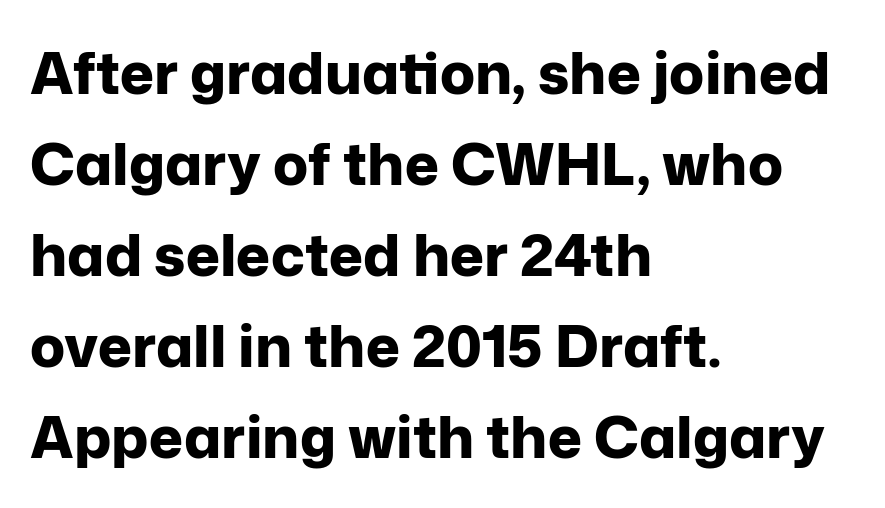
{"serif": "no", "italic": "no", "bold": "yes", "weight": "bold", "width": "normal", "stroke_contrast": "low", "x_height": "medium", "monospaced": "no", "underline": "no", "align": "left", "line_spacing": "normal", "line_spacing_ratio": 1.57, "letter_spacing": "normal", "letter_spacing_em": 0.0, "glyph_px": 58}
